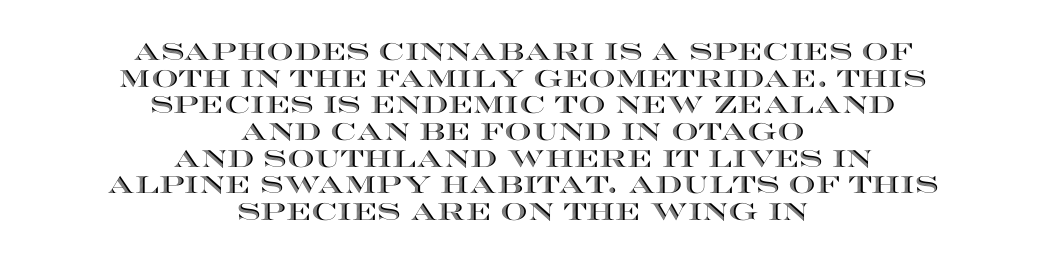
Q: Is the text italic (slanted)? A: No, it is upright.
Q: Is the text underlined? A: No.
Q: How is the paragraph aligned? A: Centered.
Q: Is the spacing between letters normal or unusually wide? A: Normal.
Q: Is the spacing between lines tight, normal or loose? A: Tight.
